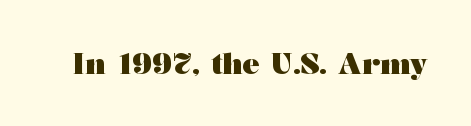
The image shows 29 px heavy, wide serif type, upright; set normal letter spacing, not underlined; medium stroke contrast and a medium x-height.
